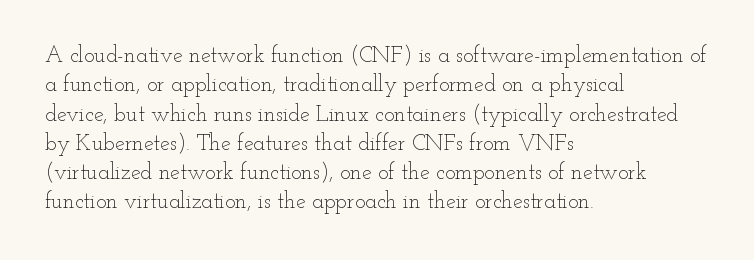
{"italic": "no", "bold": "no", "underline": "no", "align": "left", "line_spacing": "normal", "line_spacing_ratio": 1.33, "letter_spacing": "normal", "letter_spacing_em": 0.0, "glyph_px": 22}
